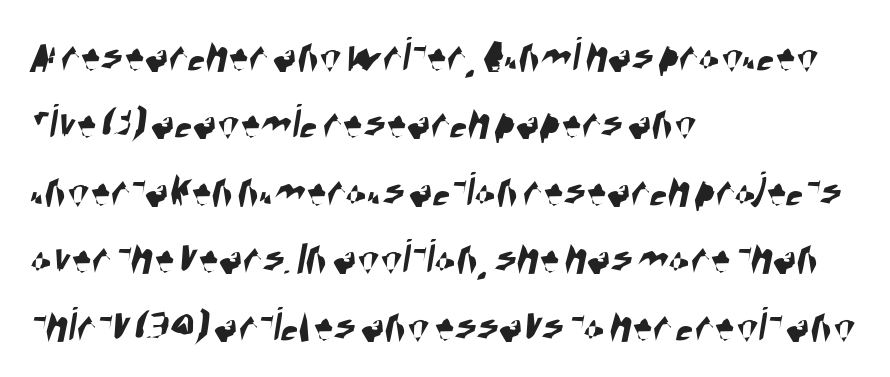
The image shows 50 px condensed sans-serif type; set left-aligned, normal line spacing (1.35x), normal letter spacing, not underlined; high stroke contrast and a large x-height.
